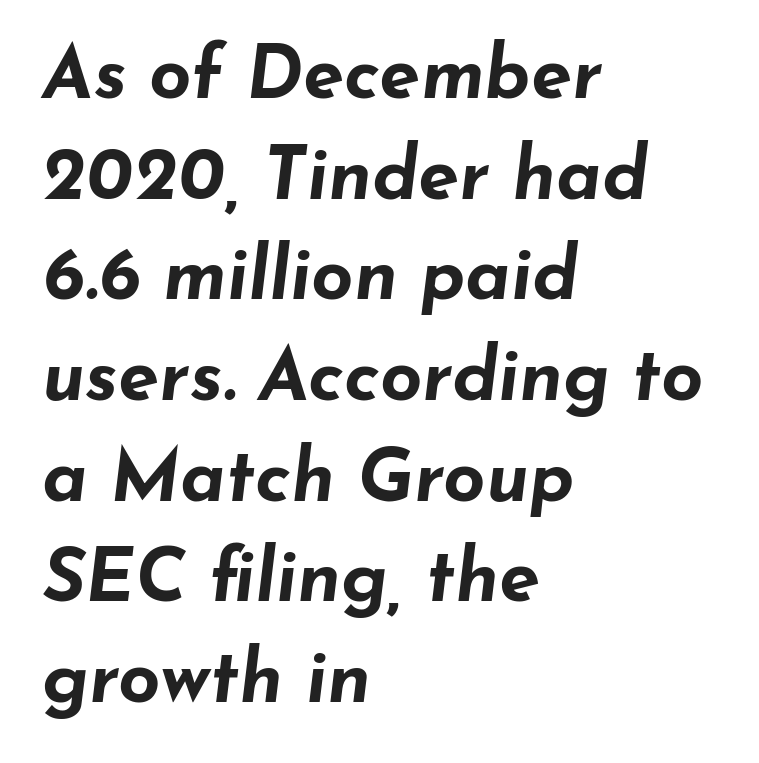
{"italic": "yes", "lean": "right", "slant_degrees": 7, "bold": "yes", "weight": "bold", "width": "wide", "stroke_contrast": "low", "x_height": "small", "monospaced": "no", "underline": "no", "align": "left", "line_spacing": "normal", "line_spacing_ratio": 1.36, "letter_spacing": "normal", "letter_spacing_em": 0.0, "glyph_px": 74}
